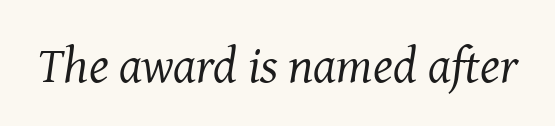
Q: Is the text bold? A: No.
Q: Is the text italic (slanted)? A: Yes, it leans right by about 8 degrees.
Q: Is the typeface a serif or a sans-serif typeface? A: Serif.
Q: Is the text underlined? A: No.
Q: Is the spacing between letters normal or unusually wide? A: Normal.
Q: Width (condensed, normal, or wide)? A: Normal.
Q: Stroke contrast? A: Medium.
Q: x-height? A: Medium.
Q: Monospaced? A: No.
